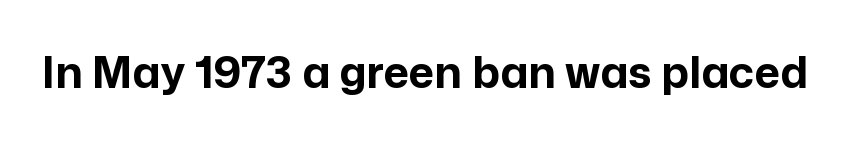
Q: Is the text bold? A: Yes.
Q: Is the text italic (slanted)? A: No, it is upright.
Q: Is the typeface a serif or a sans-serif typeface? A: Sans-serif.
Q: Is the text underlined? A: No.
Q: Is the spacing between letters normal or unusually wide? A: Normal.
Q: Width (condensed, normal, or wide)? A: Normal.
Q: Stroke contrast? A: Low.
Q: x-height? A: Medium.
Q: Monospaced? A: No.
